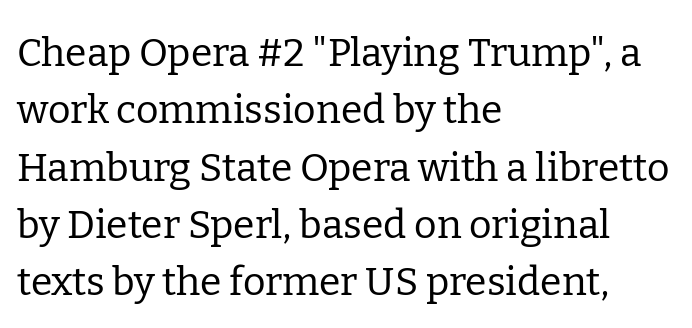
To sum up the face: it has serifs. The type is set solid horizontally, with unmodified tracking. This sample has the flowing, uneven cadence of proportional lettering. Casual observation: everything's shoved over to the left.
